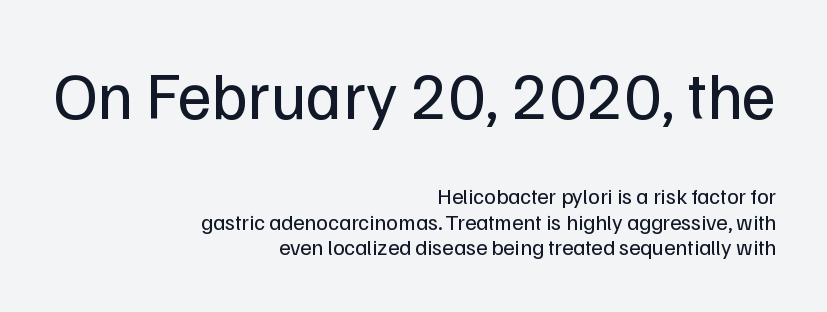
The image shows 66 px regular-weight sans-serif type, upright; set right-aligned, line spacing 1.17x, normal letter spacing, not underlined; the first (top) block is 3.0x larger; low stroke contrast and a medium x-height.
